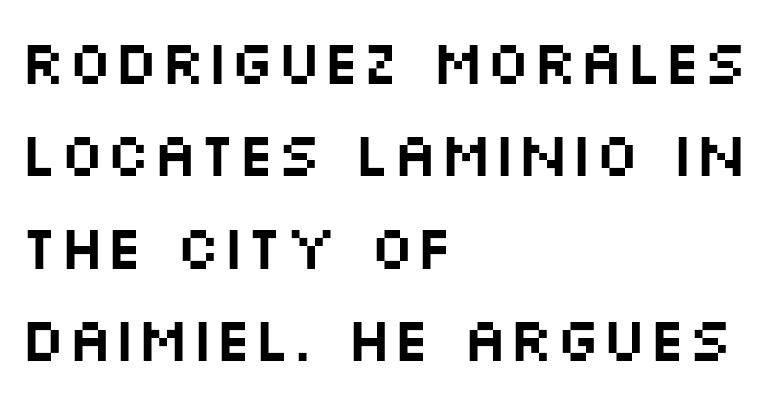
The image shows 62 px wide sans-serif type, upright; set left-aligned, normal line spacing (1.49x), normal letter spacing, not underlined; medium stroke contrast and a large x-height.
